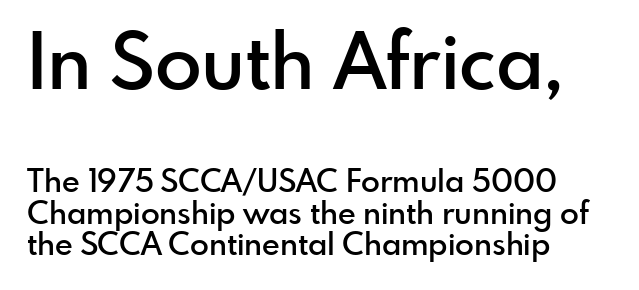
The image shows 77 px semibold sans-serif type, upright; set left-aligned, tight line spacing (1.02x), normal letter spacing, not underlined; the first (top) block is 2.48x larger; a small x-height.
